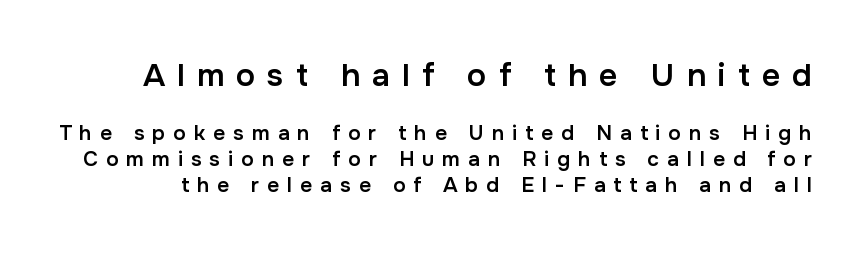
{"serif": "no", "italic": "no", "bold": "semi", "weight": "semibold", "width": "normal", "stroke_contrast": "low", "x_height": "medium", "monospaced": "no", "underline": "no", "line_spacing_ratio": 1.24, "letter_spacing": "wide", "letter_spacing_em": 0.38, "larger_block": "first", "size_ratio": 1.52, "glyph_px": 32}
